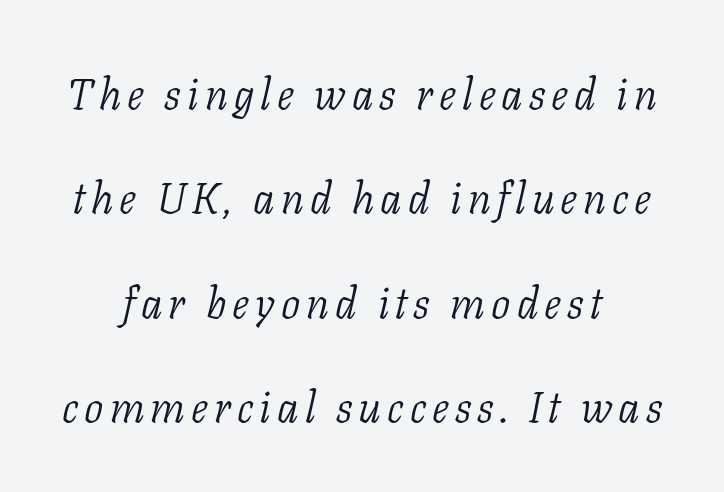
The image shows 43 px light serif type, italic (leaning right); set loose line spacing (2.43x), not underlined; low stroke contrast and a medium x-height.
